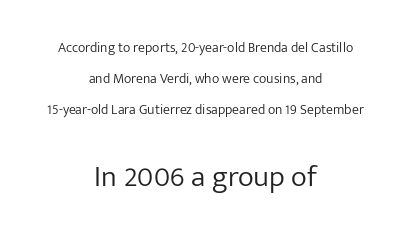
{"serif": "no", "italic": "no", "bold": "no", "weight": "light", "width": "normal", "stroke_contrast": "low", "x_height": "medium", "monospaced": "no", "underline": "no", "align": "center", "line_spacing": "loose", "line_spacing_ratio": 2.2, "letter_spacing": "normal", "letter_spacing_em": 0.0, "larger_block": "second", "size_ratio": 2.14, "glyph_px": 30}
